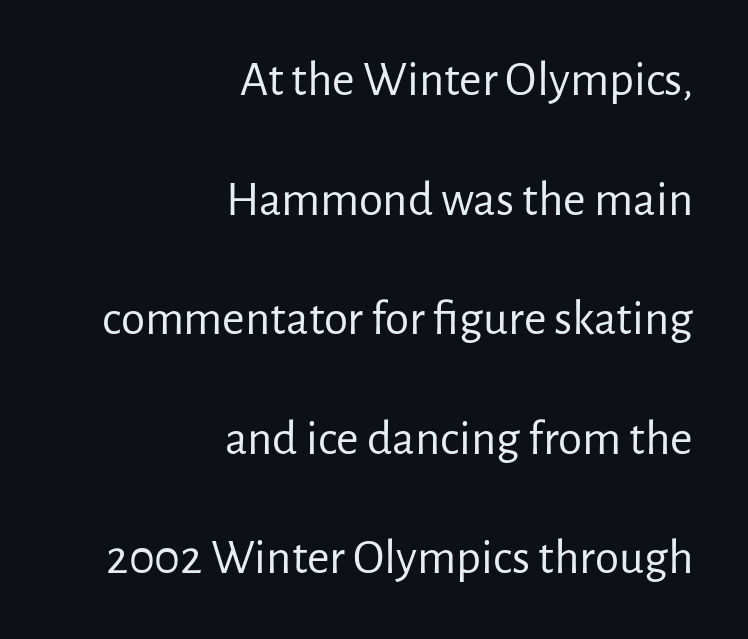
The image shows 49 px regular-weight sans-serif type, upright; set right-aligned, loose line spacing (2.44x), normal letter spacing, not underlined; low stroke contrast and a medium x-height.
